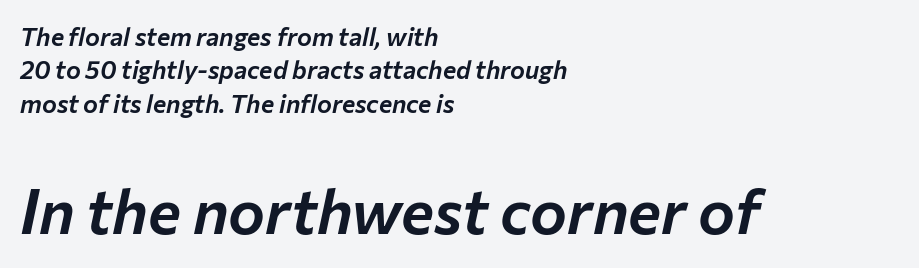
{"italic": "yes", "lean": "right", "slant_degrees": 12, "width": "normal", "stroke_contrast": "low", "x_height": "medium", "monospaced": "no", "underline": "no", "align": "left", "line_spacing": "normal", "line_spacing_ratio": 1.34, "letter_spacing": "normal", "letter_spacing_em": 0.0, "larger_block": "second", "size_ratio": 2.48, "glyph_px": 62}
